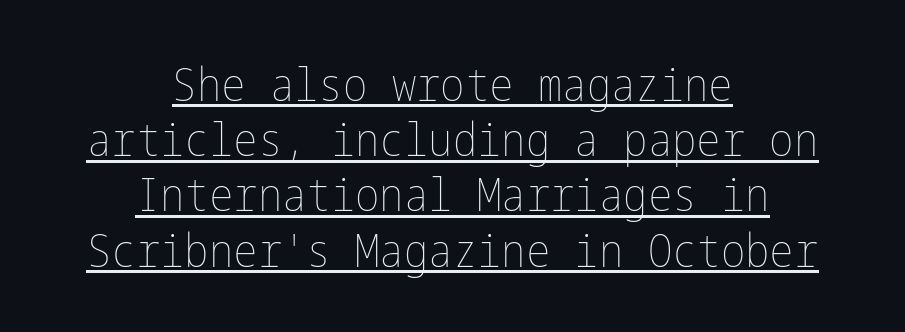
The image shows 46 px thin, condensed type, upright; set centered, line spacing 1.2x, normal letter spacing, underlined; low stroke contrast and a medium x-height.
